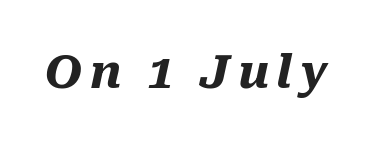
Do the characters align in a grid? No, the font is proportional. Compared with an ordinary text face, these strokes are far heavier — a full bold. Words float on clear page, feet unadorned. Is the type slanted? Yes — the strokes lean at a clear angle.
